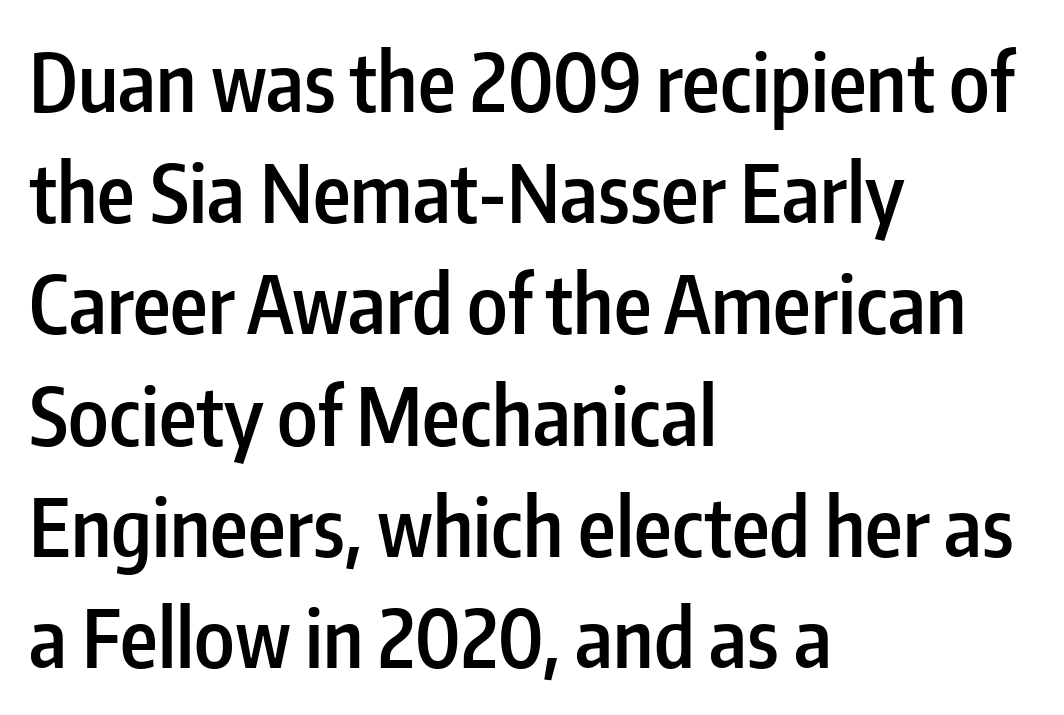
Bold? Not quite — semibold, heavier than regular but stopping short. A clean baseline with only descenders dipping below it. Each letter keeps its own natural width here, so spacing adapts to shape. Whoever set this chose a conventional vertical rhythm.
